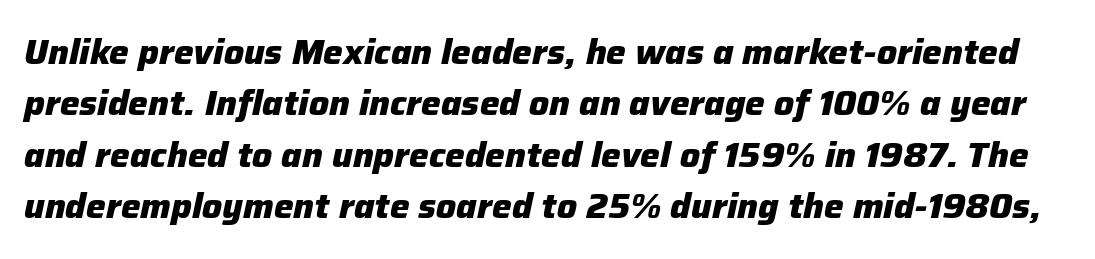
The letters sit at their default tracking, neither squeezed nor spread. Heft: maximum for text — a bold. These lines are rendered in a variable-pitch font. The string is rendered with underlining switched off.
